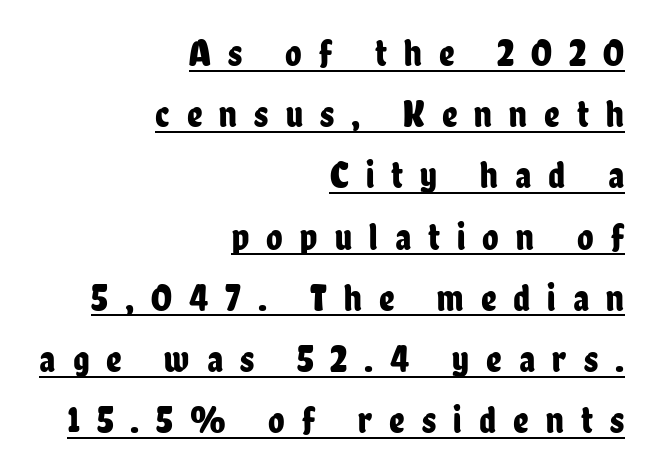
Look at the bottom of the vertical strokes: they stop flat, with no serifs. Honestly, the letter spacing is so wide it's the main thing you notice. A baseline rule has been typeset under these characters. Italic: no, the glyphs are upright roman. Is there much room between lines? A standard amount, neither cramped nor airy. The lines are quadded right.
